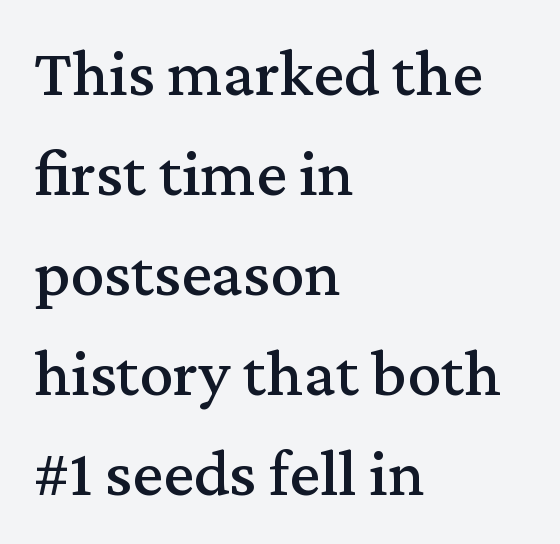
{"serif": "yes", "italic": "no", "width": "normal", "stroke_contrast": "medium", "x_height": "medium", "monospaced": "no", "underline": "no", "align": "left", "line_spacing": "normal", "line_spacing_ratio": 1.47, "letter_spacing": "normal", "letter_spacing_em": 0.0, "glyph_px": 68}
